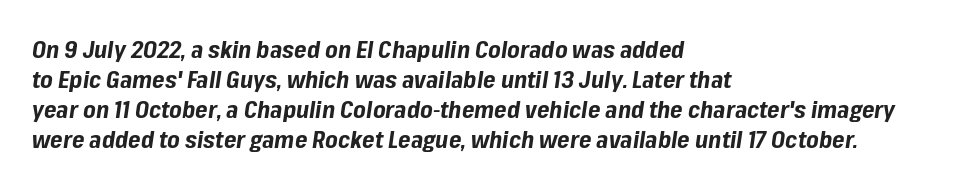
{"italic": "yes", "lean": "right", "slant_degrees": 8, "bold": "yes", "underline": "no", "align": "left", "line_spacing": "normal", "line_spacing_ratio": 1.25, "letter_spacing": "normal", "letter_spacing_em": 0.0, "glyph_px": 24}
